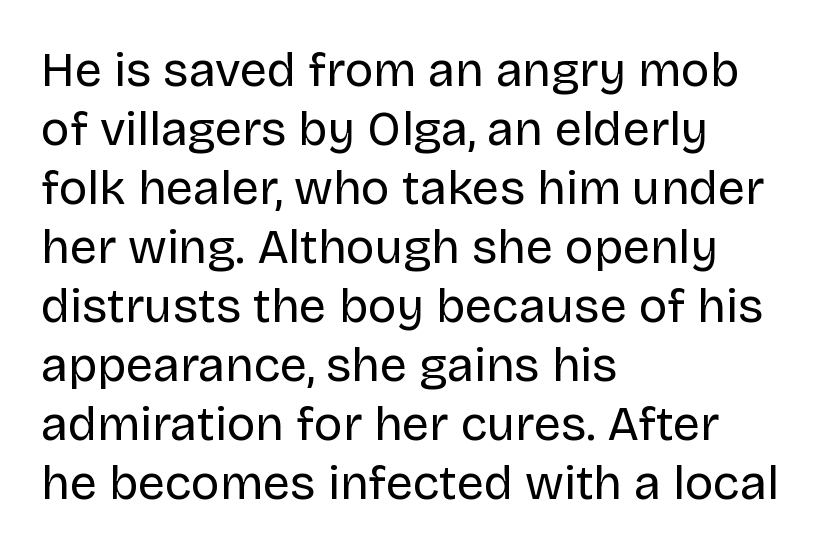
The image shows 48 px regular-weight sans-serif type, upright; set left-aligned, line spacing 1.23x, normal letter spacing, not underlined; low stroke contrast and a large x-height.
